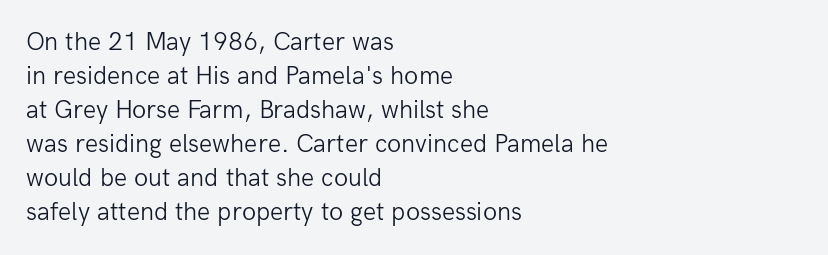
Descenders are the only things crossing below the line. All the whitespace from short lines collects on the right. Characters remain perfectly vertical along every line. The letters sit at their default tracking, neither squeezed nor spread.
